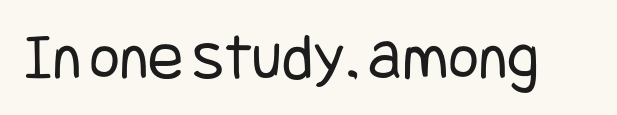
The image shows 66 px regular-weight, condensed sans-serif type, upright; set normal letter spacing, not underlined; low stroke contrast and a large x-height.
